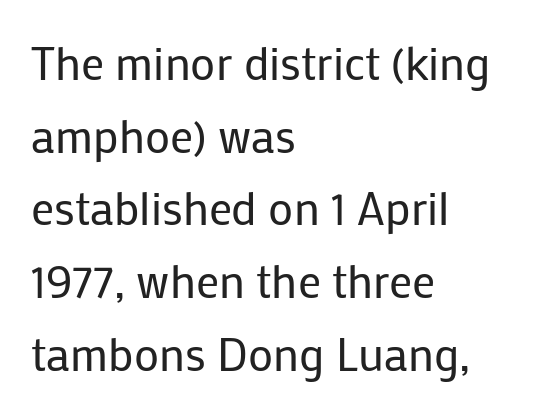
The image shows 46 px regular-weight sans-serif type, upright; set left-aligned, normal line spacing (1.58x), normal letter spacing, not underlined; low stroke contrast and a medium x-height.
